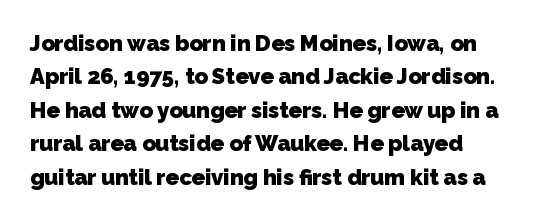
The image shows 22 px bold type; set normal line spacing (1.52x), normal letter spacing, not underlined.
